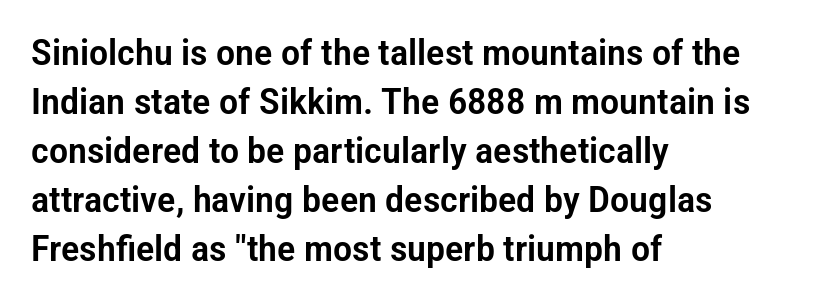
The image shows 36 px condensed sans-serif type, upright; set left-aligned, normal line spacing (1.36x), normal letter spacing, not underlined; low stroke contrast and a medium x-height.
